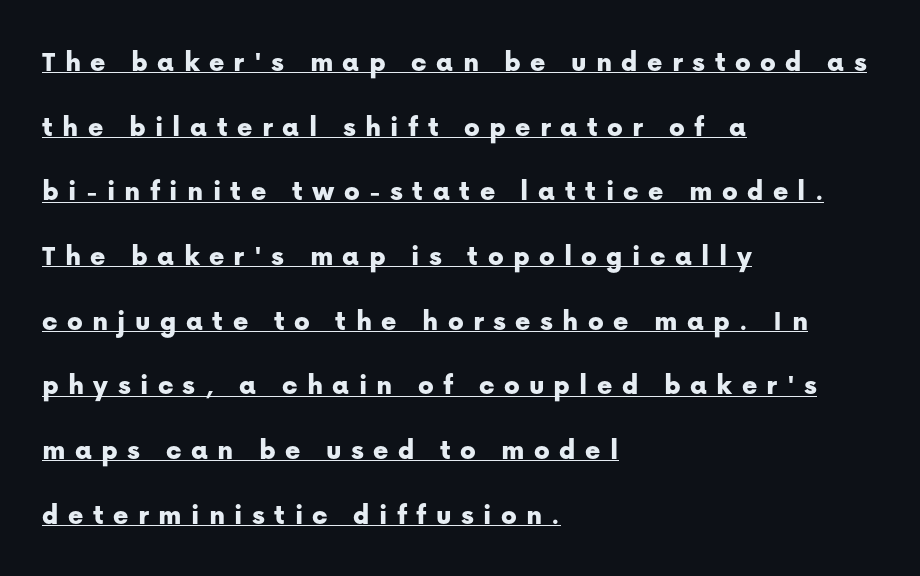
Honestly, the letter spacing is so wide it's the main thing you notice. Short and long lines alike share a common starting point at left. These lines are rendered in a variable-pitch font. The block of text is sparse from top to bottom, with ample space between rows. Caption: lettering with a line underneath.
